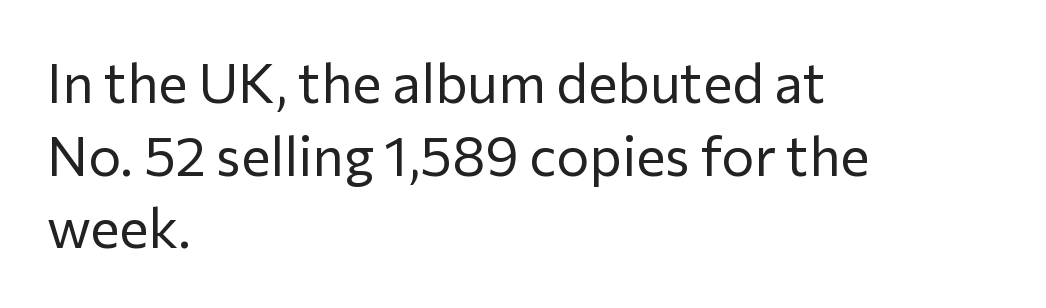
Q: Is the text bold? A: No.
Q: Is the text italic (slanted)? A: No, it is upright.
Q: Is the typeface a serif or a sans-serif typeface? A: Sans-serif.
Q: Is the text underlined? A: No.
Q: How is the paragraph aligned? A: Left-aligned.
Q: Is the spacing between letters normal or unusually wide? A: Normal.
Q: Is the spacing between lines tight, normal or loose? A: Normal.
Q: Width (condensed, normal, or wide)? A: Normal.
Q: Stroke contrast? A: Low.
Q: x-height? A: Medium.
Q: Monospaced? A: No.
